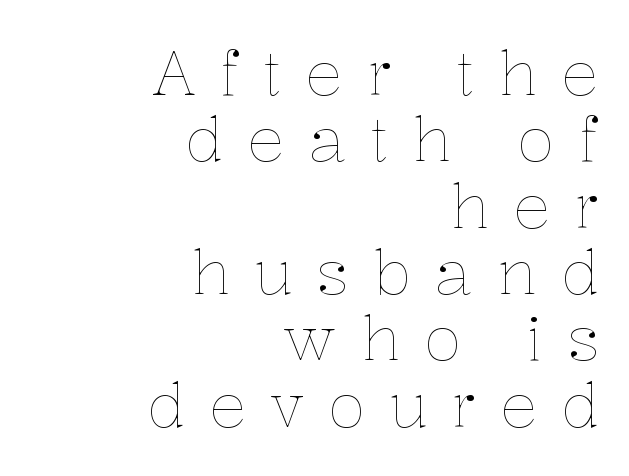
The image shows 62 px thin type, upright; set right-aligned, tight line spacing (1.07x), unusually wide letter spacing (+0.38 em), not underlined; low stroke contrast and a medium x-height.
